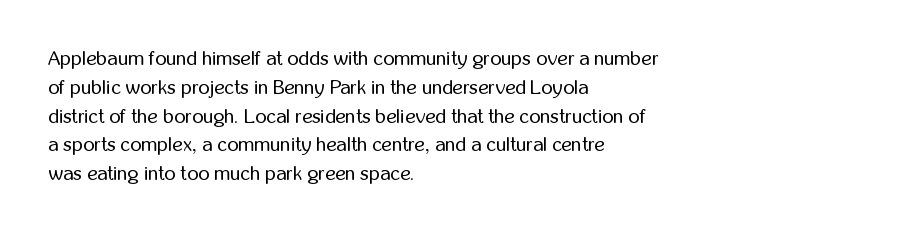
Vertical strokes here are truly vertical. The typesetting does not lean heavy: it is not bold. These lines keep a tight, regular rhythm from letter to letter. Anything drawn beneath the words? Only blank space. The designer left line spacing at the default. Caption: multi-line text, flush left, ragged right.
